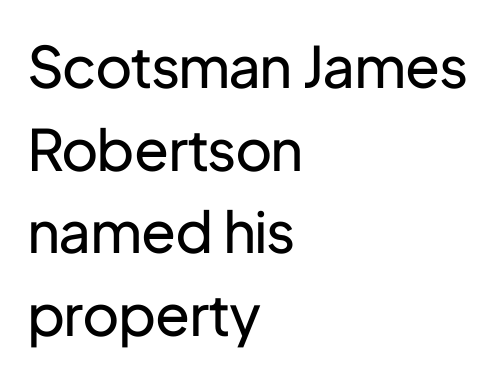
{"serif": "no", "italic": "no", "bold": "no", "weight": "regular", "width": "normal", "stroke_contrast": "low", "x_height": "medium", "monospaced": "no", "underline": "no", "align": "left", "line_spacing": "normal", "line_spacing_ratio": 1.45, "letter_spacing": "normal", "letter_spacing_em": 0.0, "glyph_px": 57}
